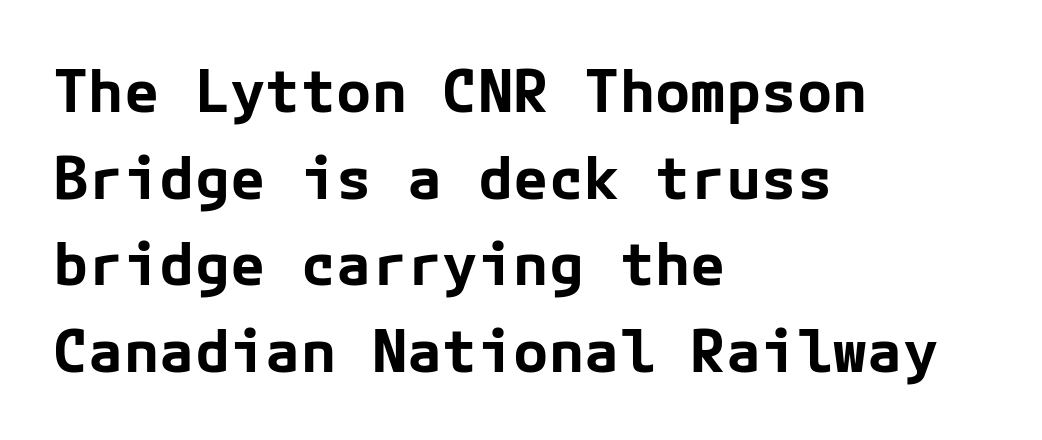
{"serif": "no", "italic": "no", "bold": "yes", "weight": "bold", "width": "normal", "stroke_contrast": "low", "x_height": "medium", "underline": "no", "align": "left", "line_spacing": "normal", "line_spacing_ratio": 1.47, "letter_spacing": "normal", "letter_spacing_em": 0.0, "glyph_px": 59}
